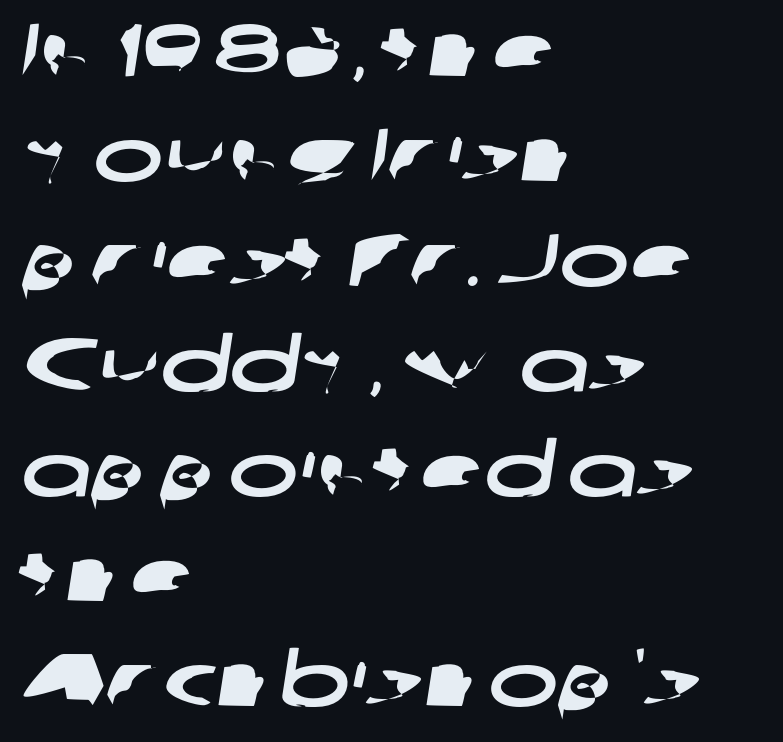
Baseline-to-baseline distance is the conventional proportion of letter height. How are the letters spaced? Ordinarily, with no added tracking. Is this a fixed-width face? No — the glyphs have proportional, varying widths. One-word summary of the alignment: left.
